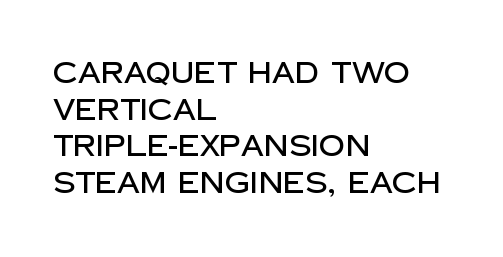
Interline gaps are of average width in this sample. Are there feet on the stems? There aren't — it's a sans. Anything drawn beneath the words? Only blank space. Line beginnings align vertically; line endings do not. In terms of posture, this sample is upright. Is the letter spacing exaggerated? No — it looks like the ordinary default.
